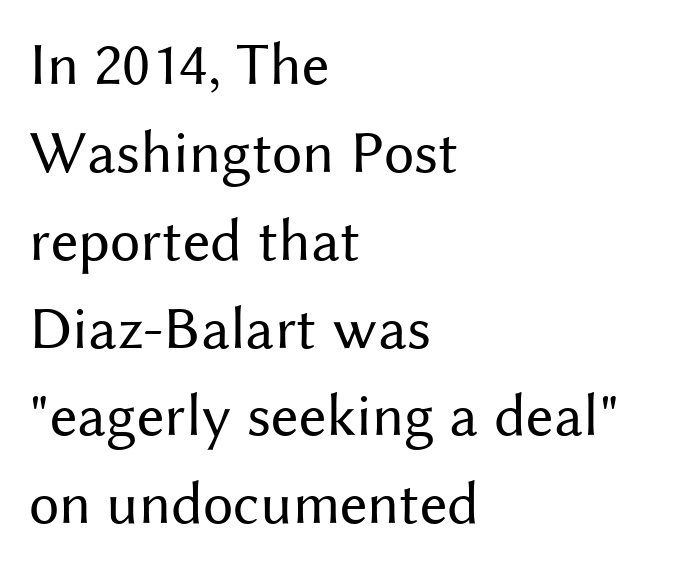
{"serif": "no", "italic": "no", "bold": "no", "weight": "regular", "width": "normal", "stroke_contrast": "medium", "x_height": "medium", "monospaced": "no", "underline": "no", "align": "left", "line_spacing": "normal", "line_spacing_ratio": 1.44, "letter_spacing": "normal", "letter_spacing_em": 0.0, "glyph_px": 61}
